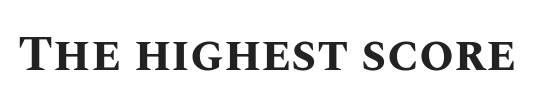
The space beneath each line is pristine and unruled. Compared with an ordinary text face, these strokes are far heavier — a full bold. Spacing verdict: proportional, widths tailored to each character. Posture: straight, roman, zero tilt.
